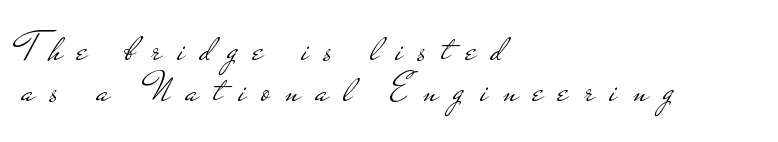
Q: Is the text bold? A: No.
Q: Is the text italic (slanted)? A: Yes.
Q: Is the typeface a serif or a sans-serif typeface? A: Sans-serif.
Q: Is the text underlined? A: No.
Q: How is the paragraph aligned? A: Left-aligned.
Q: Is the spacing between letters normal or unusually wide? A: Unusually wide.
Q: Is the spacing between lines tight, normal or loose? A: Tight.
Q: Width (condensed, normal, or wide)? A: Wide.
Q: Stroke contrast? A: Low.
Q: x-height? A: Small.
Q: Monospaced? A: No.
